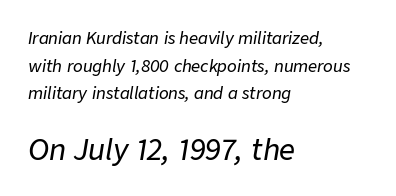
{"italic": "yes", "lean": "right", "slant_degrees": 9, "width": "normal", "stroke_contrast": "low", "x_height": "medium", "monospaced": "no", "underline": "no", "align": "left", "line_spacing_ratio": 1.73, "letter_spacing": "normal", "letter_spacing_em": 0.0, "larger_block": "second", "size_ratio": 1.75, "glyph_px": 28}
